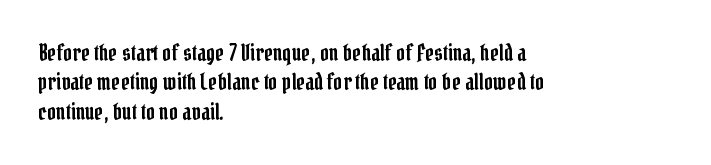
{"italic": "no", "underline": "no", "align": "left", "line_spacing": "normal", "line_spacing_ratio": 1.34, "letter_spacing": "normal", "letter_spacing_em": 0.0, "glyph_px": 22}
